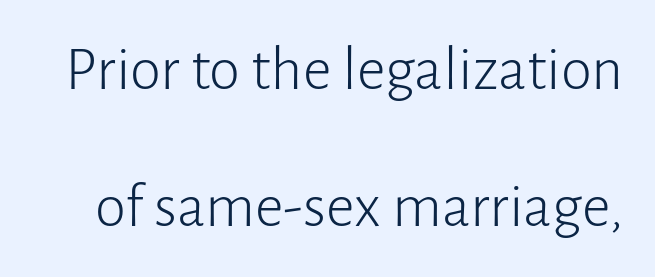
{"serif": "no", "italic": "no", "bold": "no", "weight": "light", "width": "normal", "stroke_contrast": "low", "x_height": "medium", "monospaced": "no", "underline": "no", "line_spacing": "loose", "line_spacing_ratio": 2.17, "letter_spacing": "normal", "letter_spacing_em": 0.0, "glyph_px": 63}
